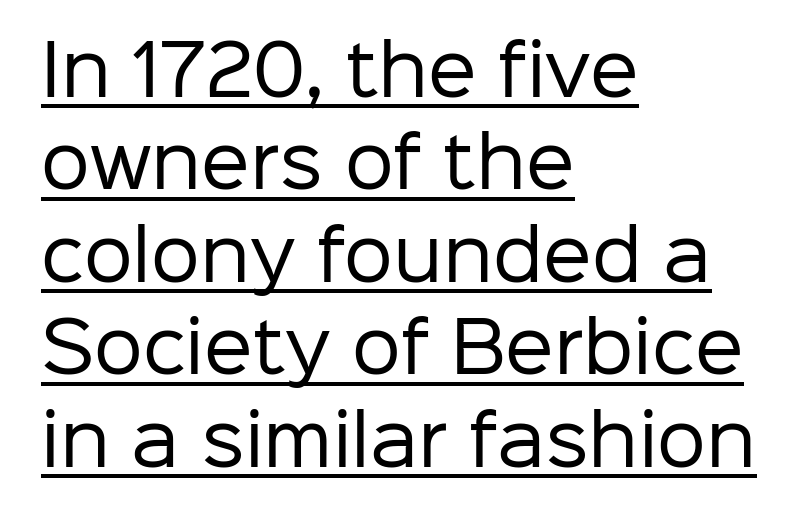
{"serif": "no", "italic": "no", "bold": "no", "weight": "regular", "width": "normal", "stroke_contrast": "low", "x_height": "medium", "monospaced": "no", "underline": "yes", "align": "left", "line_spacing": "normal", "line_spacing_ratio": 1.34, "letter_spacing": "normal", "letter_spacing_em": 0.0, "glyph_px": 69}
